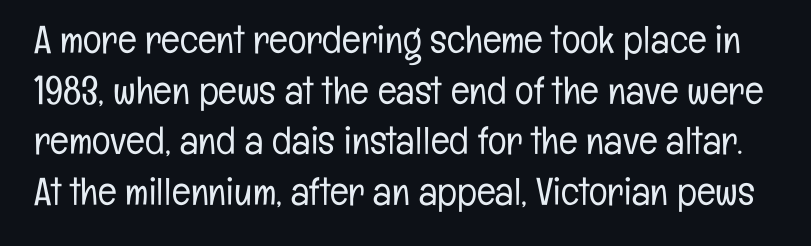
{"serif": "no", "italic": "no", "bold": "no", "weight": "light", "width": "condensed", "stroke_contrast": "low", "x_height": "medium", "monospaced": "no", "underline": "no", "line_spacing": "normal", "line_spacing_ratio": 1.3, "letter_spacing": "normal", "letter_spacing_em": 0.0, "glyph_px": 39}
